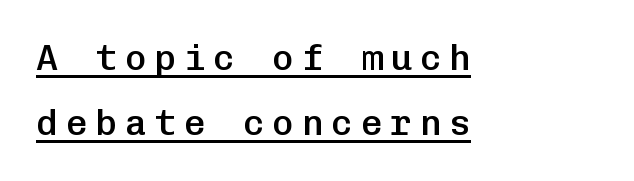
This is the regular roman posture of the typeface. Fixed-width glyphs throughout — classic coding-font behaviour. The text was rendered using a sans face with plain stroke endings. Somebody hit Ctrl+U on this one — the words are underlined.
